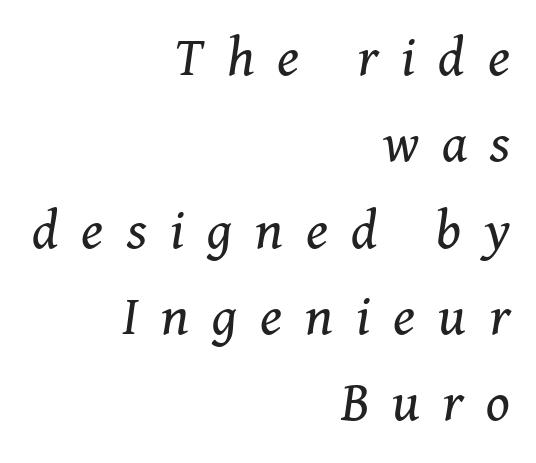
Q: Is the text bold? A: No.
Q: Is the text italic (slanted)? A: Yes, it leans right by about 8 degrees.
Q: Is the typeface a serif or a sans-serif typeface? A: Serif.
Q: Is the text underlined? A: No.
Q: How is the paragraph aligned? A: Right-aligned.
Q: Is the spacing between letters normal or unusually wide? A: Unusually wide.
Q: Is the spacing between lines tight, normal or loose? A: Normal.
Q: Width (condensed, normal, or wide)? A: Normal.
Q: Stroke contrast? A: Medium.
Q: x-height? A: Medium.
Q: Monospaced? A: No.
